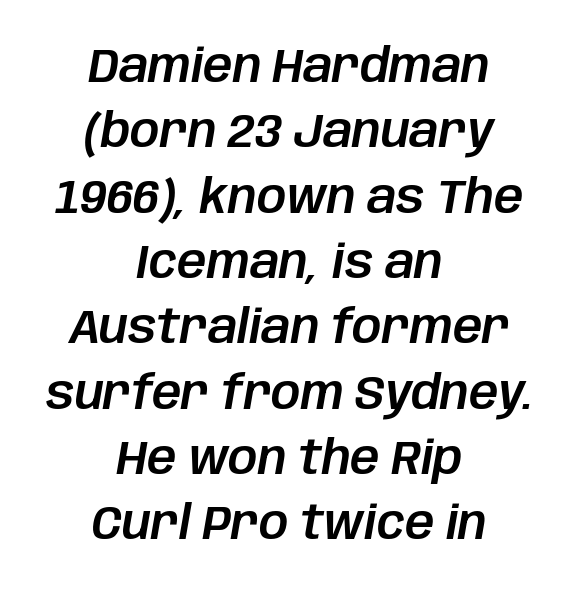
The image shows 46 px text type, italic (leaning right); set centered, normal line spacing (1.42x), normal letter spacing, not underlined; low stroke contrast and a large x-height.
